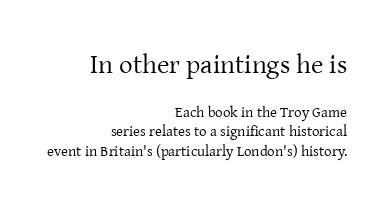
{"italic": "no", "bold": "no", "underline": "no", "align": "right", "line_spacing": "normal", "line_spacing_ratio": 1.3, "letter_spacing": "normal", "letter_spacing_em": 0.0, "larger_block": "first", "size_ratio": 1.8, "glyph_px": 27}
